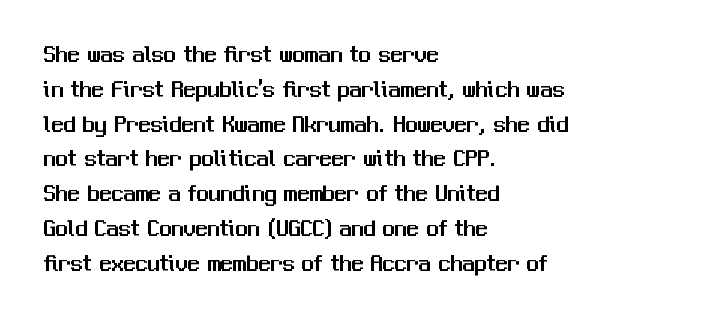
{"italic": "no", "underline": "no", "align": "left", "line_spacing": "normal", "line_spacing_ratio": 1.45, "letter_spacing": "normal", "letter_spacing_em": 0.0, "glyph_px": 24}
